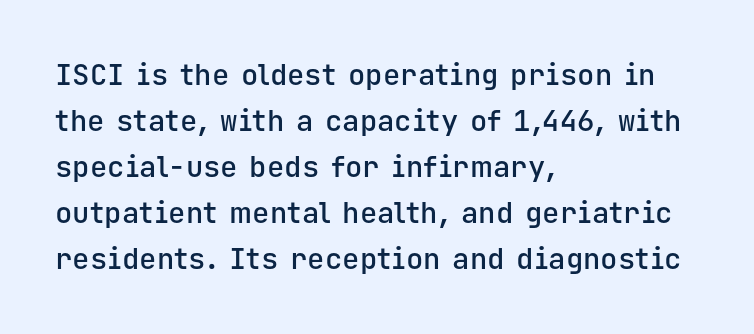
Check under the words: just untouched page. These lines are composed in type without serifs. Regarding leading, the lines here are spaced in the standard way. The rendering anchors every line to the left-hand side. The letters are semibold — heavier than regular but short of a full bold. Fixed-width glyphs throughout — classic coding-font behaviour.
